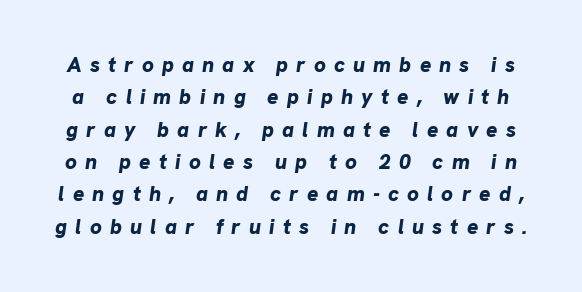
Q: Is the text bold? A: Yes.
Q: Is the text italic (slanted)? A: Yes, it leans right by about 8 degrees.
Q: Is the text underlined? A: No.
Q: Is the spacing between letters normal or unusually wide? A: Unusually wide.
Q: Is the spacing between lines tight, normal or loose? A: Normal.
